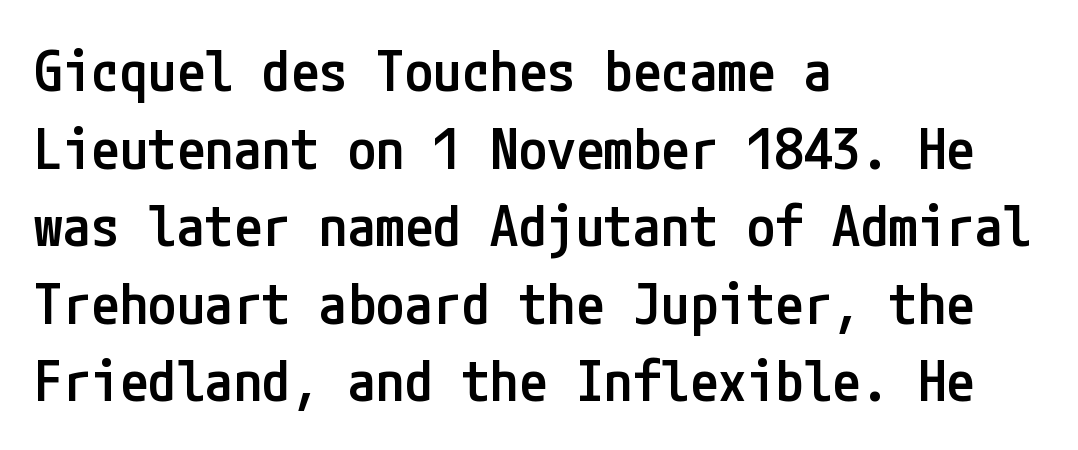
No extra tracking has been applied to these lines. Each line starts at the same left margin while the right side varies. Baseline-to-baseline distance is the conventional proportion of letter height. Observe the absence of serifs on each vertical stroke in this sample.
